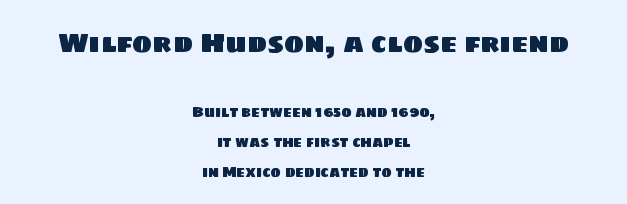
The rendering positions every line midway between the sides. Here the first block reads like a headline and the second like body copy. Airy leading. The space beneath each line is pristine and unruled. Here the glyphs are tracked normally, forming tight word shapes.
